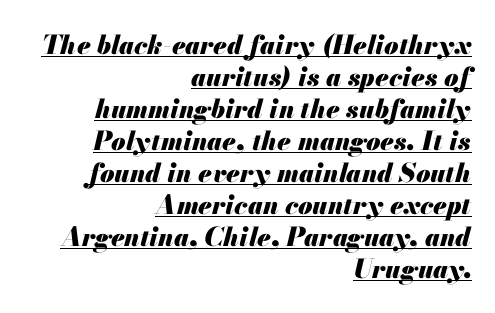
The face used here has the dense, thick strokes of a bold. This sample uses plain, unmodified letter spacing. The rag falls on the left side of this text block. This sample uses an oblique cut, with every glyph tilted off the vertical. Has an underline been added? It has.
